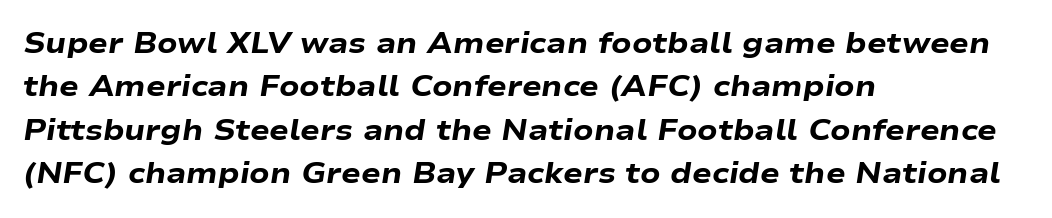
The image shows 29 px heavy, wide type, italic (leaning right); set left-aligned, normal line spacing (1.5x), normal letter spacing, not underlined; low stroke contrast and a medium x-height.
